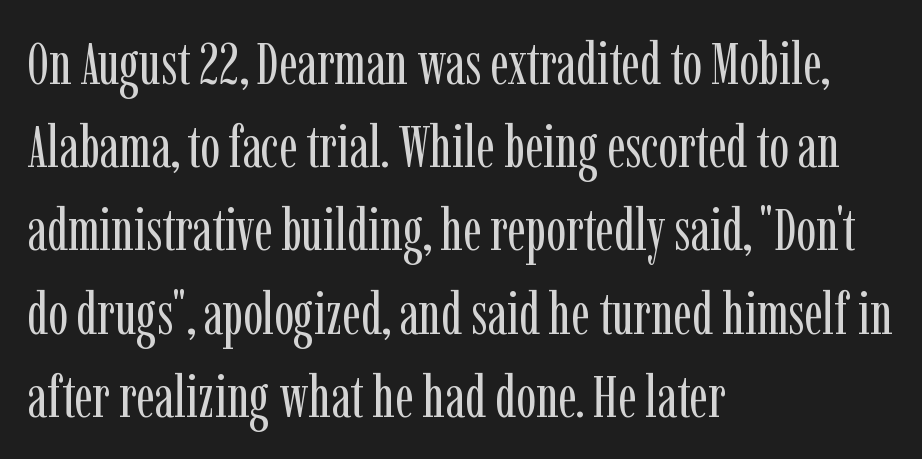
Q: Is the text bold? A: No.
Q: Is the text italic (slanted)? A: No, it is upright.
Q: Is the typeface a serif or a sans-serif typeface? A: Serif.
Q: Is the text underlined? A: No.
Q: How is the paragraph aligned? A: Left-aligned.
Q: Is the spacing between letters normal or unusually wide? A: Normal.
Q: Is the spacing between lines tight, normal or loose? A: Normal.
Q: Width (condensed, normal, or wide)? A: Condensed.
Q: Stroke contrast? A: Low.
Q: x-height? A: Medium.
Q: Monospaced? A: No.
